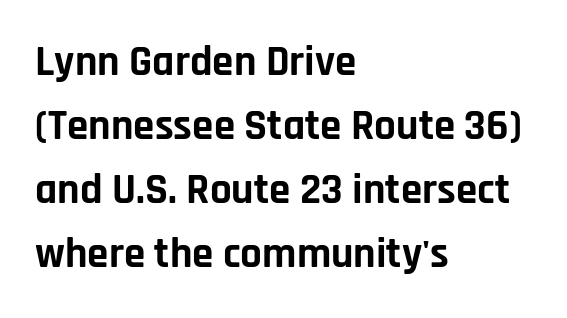
Which margin do the lines hug? The left one — the right edge is uneven. Unmarked baselines from the first word to the last. Each glyph is drawn with heavy, bold strokes. When letters stand straight like this, we call the style roman or upright. Line spacing here is normal.
